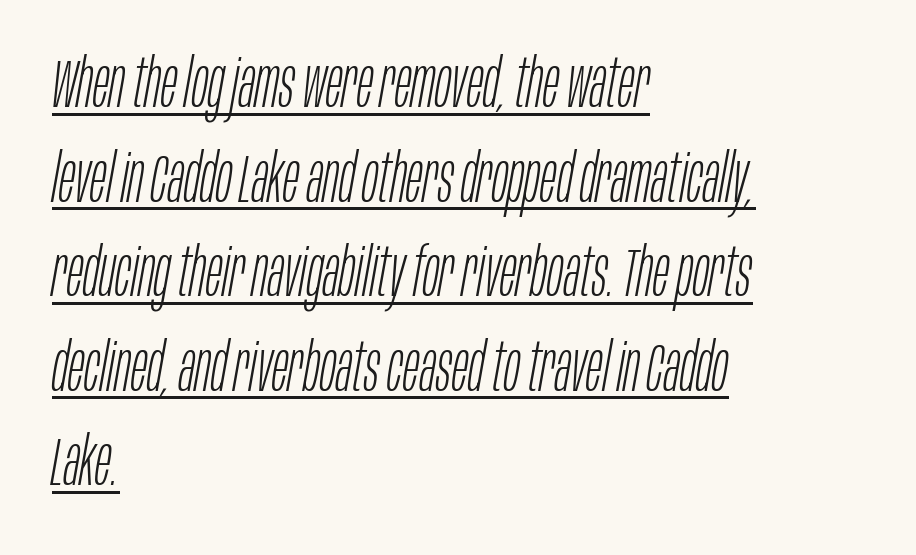
{"italic": "yes", "lean": "right", "slant_degrees": 10, "bold": "no", "weight": "light", "width": "condensed", "stroke_contrast": "low", "x_height": "large", "monospaced": "no", "underline": "yes", "align": "left", "line_spacing": "normal", "line_spacing_ratio": 1.39, "letter_spacing": "normal", "letter_spacing_em": 0.0, "glyph_px": 68}
